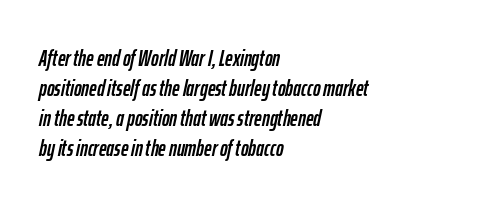
Q: Is the text italic (slanted)? A: Yes, it leans right by about 12 degrees.
Q: Is the text underlined? A: No.
Q: How is the paragraph aligned? A: Left-aligned.
Q: Is the spacing between letters normal or unusually wide? A: Normal.
Q: Is the spacing between lines tight, normal or loose? A: Normal.
